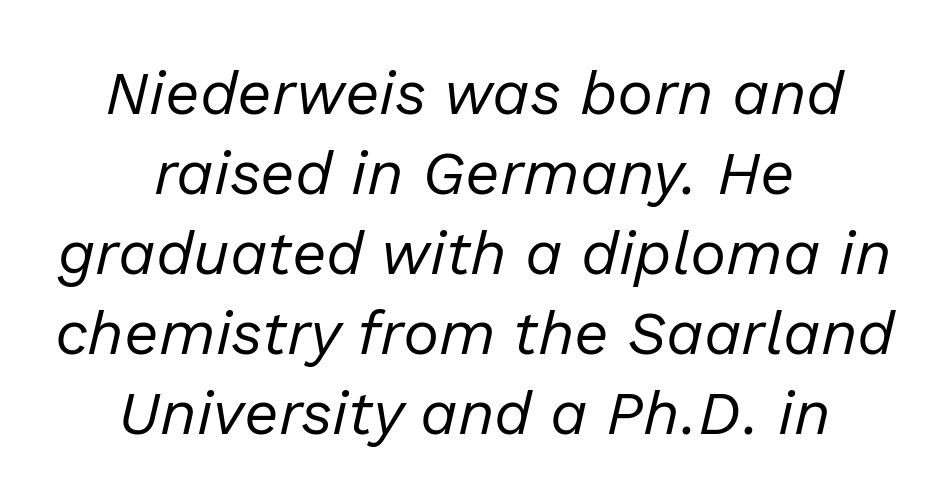
Q: Is the text bold? A: No.
Q: Is the text italic (slanted)? A: Yes, it leans right by about 13 degrees.
Q: Is the text underlined? A: No.
Q: How is the paragraph aligned? A: Centered.
Q: Is the spacing between letters normal or unusually wide? A: Normal.
Q: Is the spacing between lines tight, normal or loose? A: Normal.
Q: Width (condensed, normal, or wide)? A: Normal.
Q: Stroke contrast? A: Low.
Q: x-height? A: Medium.
Q: Monospaced? A: No.
